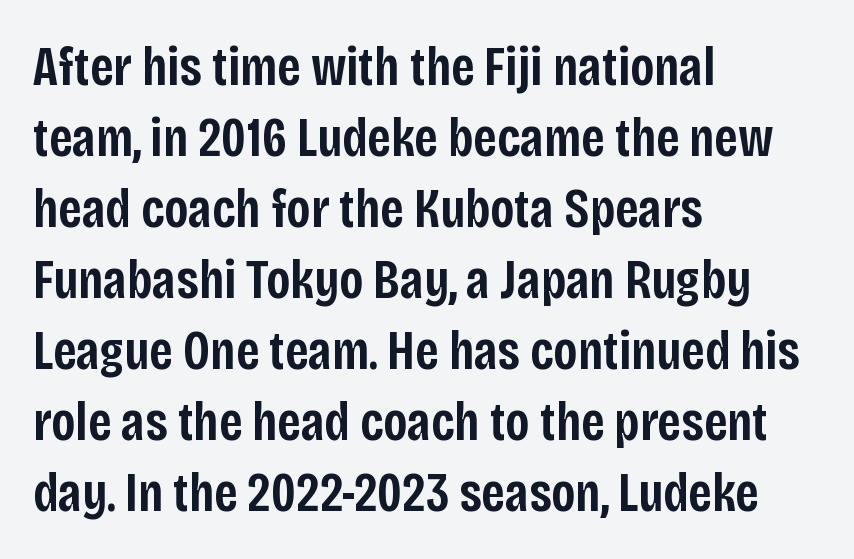
Q: Is the text bold? A: Semi-bold.
Q: Is the text italic (slanted)? A: No, it is upright.
Q: Is the typeface a serif or a sans-serif typeface? A: Sans-serif.
Q: Is the text underlined? A: No.
Q: How is the paragraph aligned? A: Left-aligned.
Q: Is the spacing between letters normal or unusually wide? A: Normal.
Q: Is the spacing between lines tight, normal or loose? A: Normal.
Q: Width (condensed, normal, or wide)? A: Condensed.
Q: Stroke contrast? A: Low.
Q: x-height? A: Large.
Q: Monospaced? A: No.
